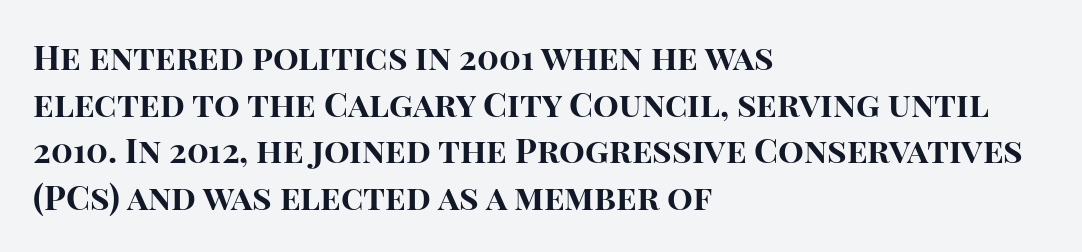
Q: Is the text bold? A: Yes.
Q: Is the text italic (slanted)? A: No, it is upright.
Q: Is the typeface a serif or a sans-serif typeface? A: Sans-serif.
Q: Is the text underlined? A: No.
Q: How is the paragraph aligned? A: Left-aligned.
Q: Is the spacing between letters normal or unusually wide? A: Normal.
Q: Is the spacing between lines tight, normal or loose? A: Normal.
Q: Width (condensed, normal, or wide)? A: Normal.
Q: Stroke contrast? A: High.
Q: x-height? A: Large.
Q: Monospaced? A: No.
